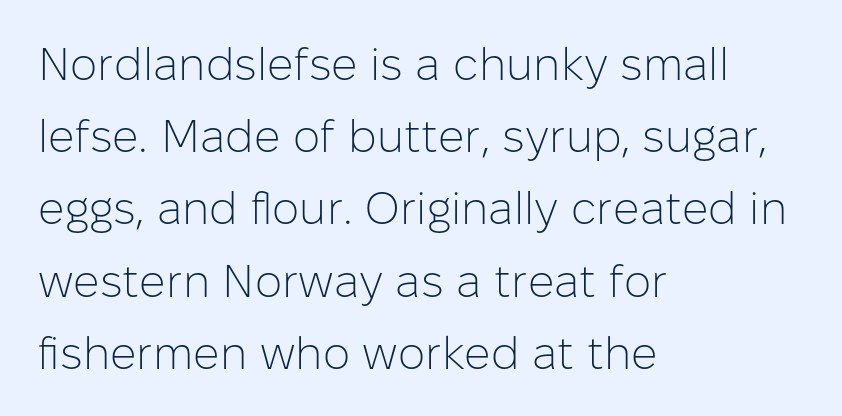
Here the designer chose a conventional face with non-uniform glyph widths. The rows are spaced the way most documents space them. Honestly, there is no underline to notice here at all. Is this a sans? Yes — the strokes have no serifs.
